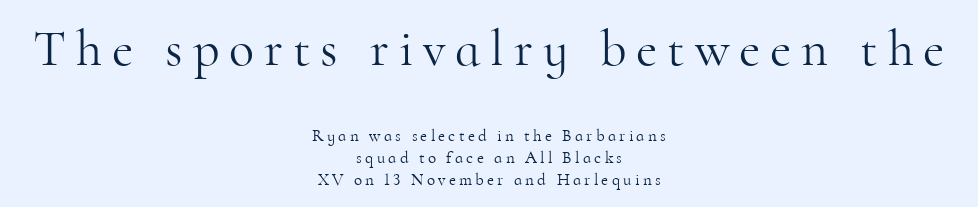
No chunkiness to these letters — they're not bold. Character widths vary here, with narrow letters taking less room than wide ones. The zone under the glyphs is completely vacant. This rendering employs a face with finishing strokes, i.e., a serif. This sample uses an upright cut, with every glyph sitting square on the baseline. The passage shown begins with its larger block and ends with its smaller one.
